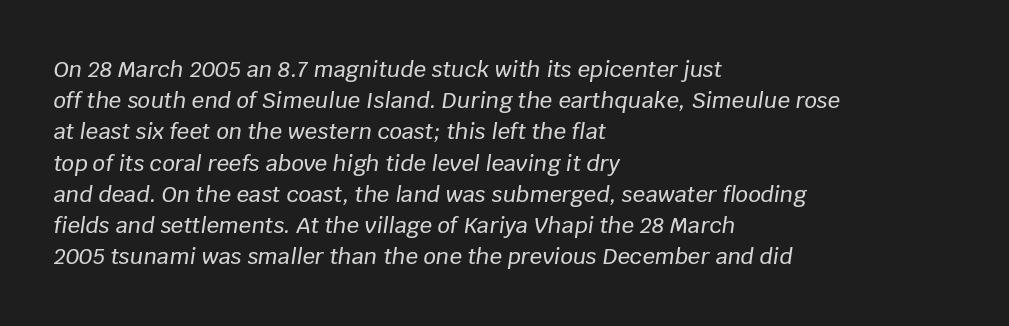
You can tell it's italic because the verticals aren't actually vertical. Compared with typical body copy, the letter spacing here is the same. The paragraph has a hard left edge and a soft right edge. If you measured baseline to baseline, you'd find a middling distance.
